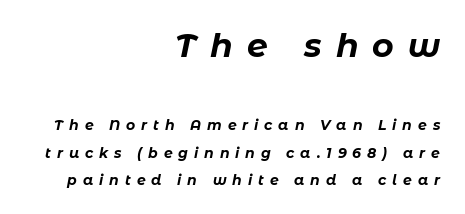
{"italic": "yes", "lean": "right", "slant_degrees": 11, "bold": "yes", "weight": "bold", "width": "normal", "stroke_contrast": "low", "x_height": "medium", "monospaced": "no", "underline": "no", "align": "right", "line_spacing": "loose", "line_spacing_ratio": 1.96, "letter_spacing": "wide", "letter_spacing_em": 0.42, "larger_block": "first", "size_ratio": 2.36, "glyph_px": 33}
